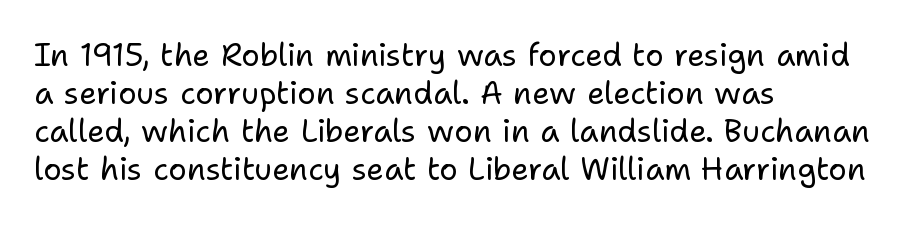
Q: Is the text bold? A: No.
Q: Is the text italic (slanted)? A: No, it is upright.
Q: Is the typeface a serif or a sans-serif typeface? A: Sans-serif.
Q: Is the text underlined? A: No.
Q: How is the paragraph aligned? A: Left-aligned.
Q: Is the spacing between letters normal or unusually wide? A: Normal.
Q: Width (condensed, normal, or wide)? A: Normal.
Q: Stroke contrast? A: Low.
Q: x-height? A: Medium.
Q: Monospaced? A: No.
